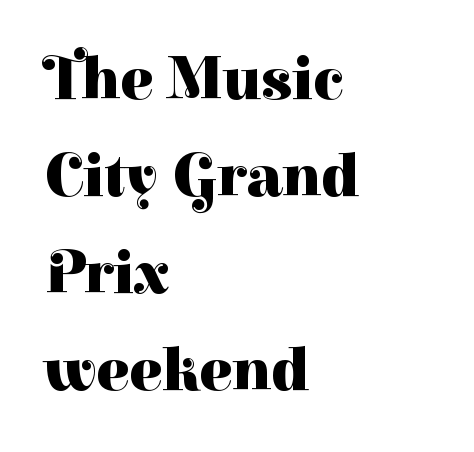
{"serif": "yes", "italic": "no", "bold": "yes", "weight": "heavy", "width": "normal", "stroke_contrast": "high", "x_height": "medium", "monospaced": "no", "underline": "no", "align": "left", "line_spacing": "normal", "line_spacing_ratio": 1.59, "letter_spacing": "normal", "letter_spacing_em": 0.0, "glyph_px": 61}
